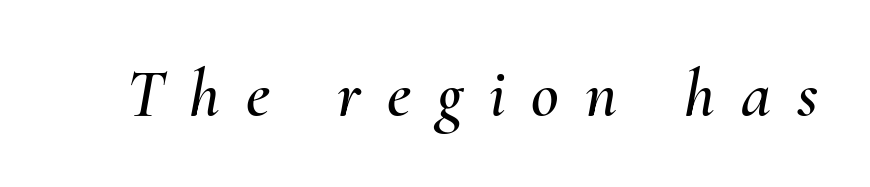
Q: Is the text italic (slanted)? A: Yes, it leans right by about 10 degrees.
Q: Is the text underlined? A: No.
Q: Is the spacing between letters normal or unusually wide? A: Unusually wide.
Q: Width (condensed, normal, or wide)? A: Normal.
Q: Stroke contrast? A: Medium.
Q: x-height? A: Small.
Q: Monospaced? A: No.
